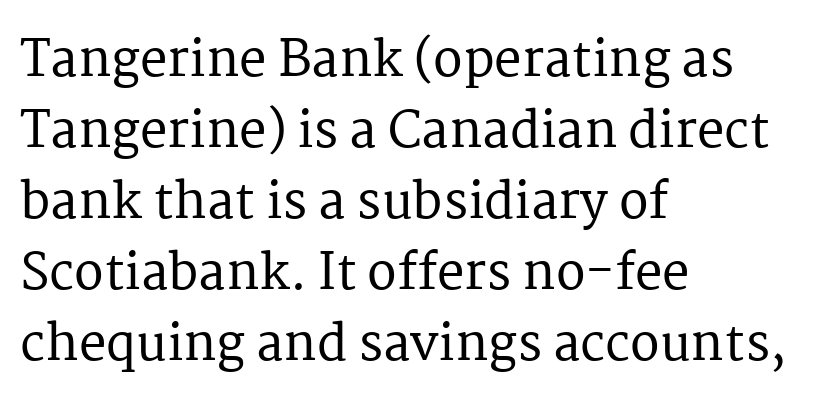
The image shows 49 px serif type, upright; set left-aligned, normal line spacing (1.45x), normal letter spacing, not underlined; medium stroke contrast and a medium x-height.
